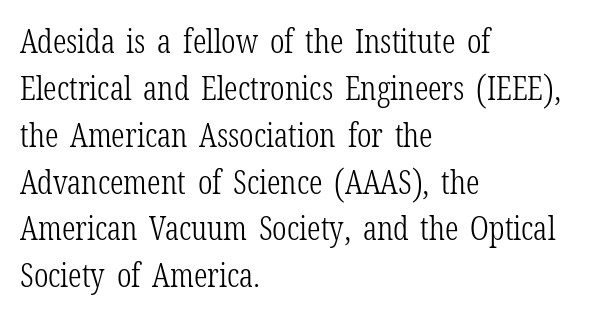
The image shows 33 px light, condensed serif type, upright; set left-aligned, normal line spacing (1.42x), normal letter spacing, not underlined; low stroke contrast and a medium x-height.
